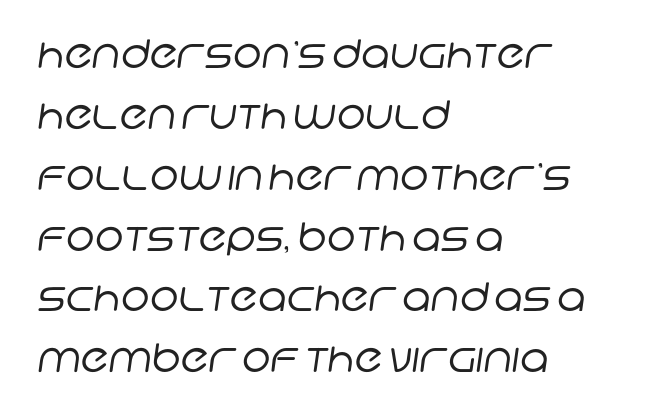
Q: Is the text bold? A: No.
Q: Is the typeface a serif or a sans-serif typeface? A: Sans-serif.
Q: Is the text underlined? A: No.
Q: How is the paragraph aligned? A: Left-aligned.
Q: Is the spacing between letters normal or unusually wide? A: Normal.
Q: Is the spacing between lines tight, normal or loose? A: Normal.
Q: Width (condensed, normal, or wide)? A: Normal.
Q: Stroke contrast? A: Low.
Q: x-height? A: Large.
Q: Monospaced? A: No.
